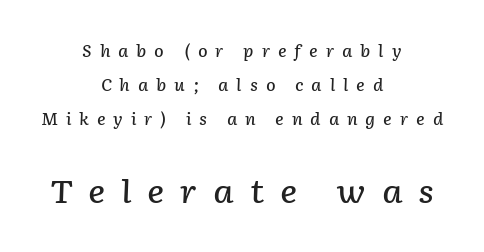
{"italic": "yes", "lean": "right", "slant_degrees": 2, "bold": "semi", "weight": "semibold", "width": "normal", "stroke_contrast": "low", "x_height": "medium", "monospaced": "no", "underline": "no", "align": "center", "line_spacing": "loose", "line_spacing_ratio": 2.12, "letter_spacing": "wide", "letter_spacing_em": 0.49, "larger_block": "second", "size_ratio": 2.0, "glyph_px": 32}
